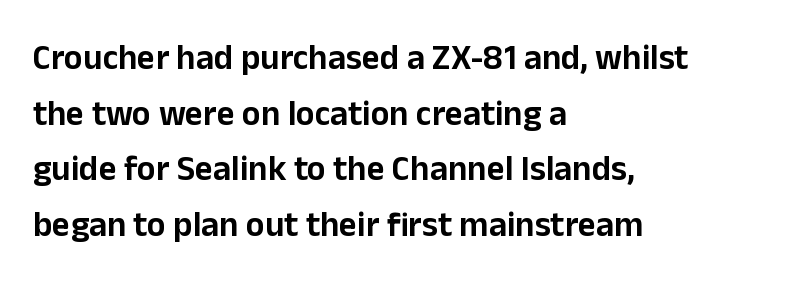
{"serif": "no", "italic": "no", "width": "normal", "stroke_contrast": "low", "x_height": "medium", "monospaced": "no", "underline": "no", "align": "left", "line_spacing": "normal", "line_spacing_ratio": 1.59, "letter_spacing": "normal", "letter_spacing_em": 0.0, "glyph_px": 35}
